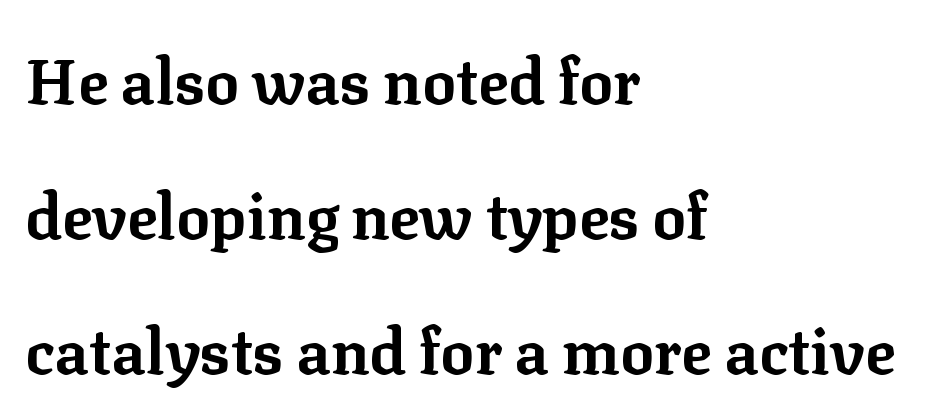
The image shows 63 px bold serif type, upright; set left-aligned, loose line spacing (2.14x), normal letter spacing, not underlined; low stroke contrast and a medium x-height.
